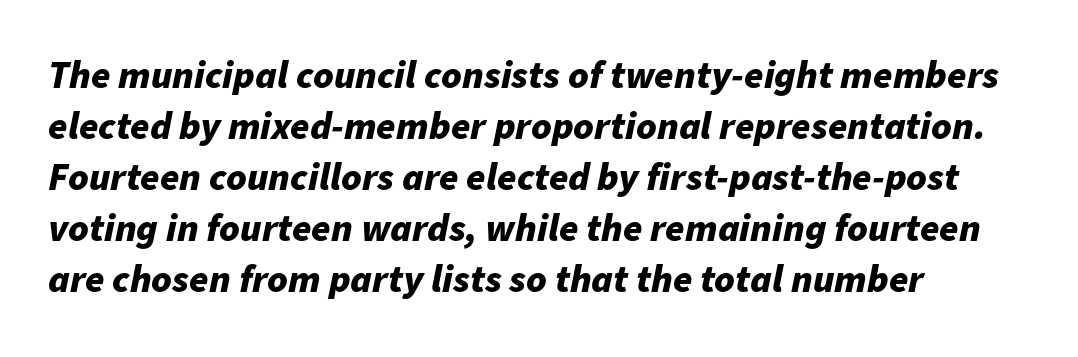
Here the designer chose a conventional face with non-uniform glyph widths. Does the weight exceed regular? Yes, all the way to bold. The words here are not underlined. Reading down the column, the eye jumps a familiar distance to each next line. Words appear dense and cohesive because spacing is normal.
